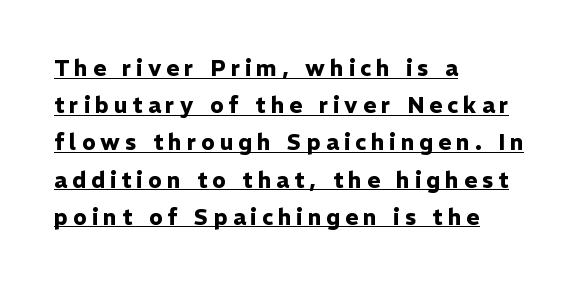
The image shows 22 px bold type, upright; set left-aligned, normal line spacing (1.69x), unusually wide letter spacing (+0.23 em), underlined.
